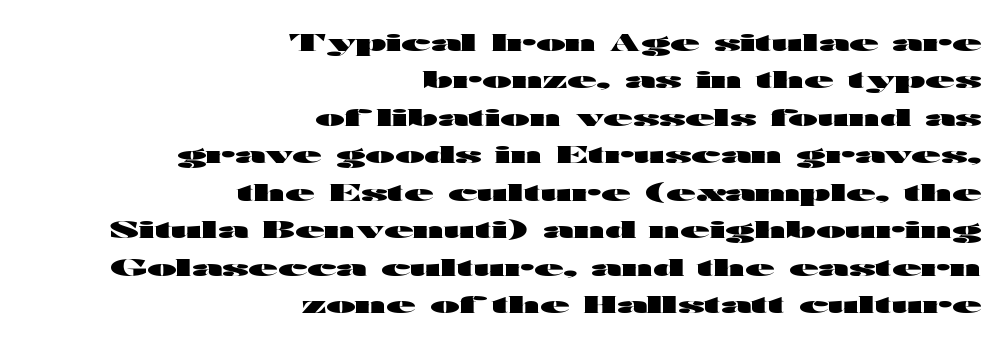
Unmarked baselines from the first word to the last. Compared with an ordinary text face, these strokes are far heavier — a full bold. The rag falls on the left side of this text block. The passage shown has conventional tracking throughout.
